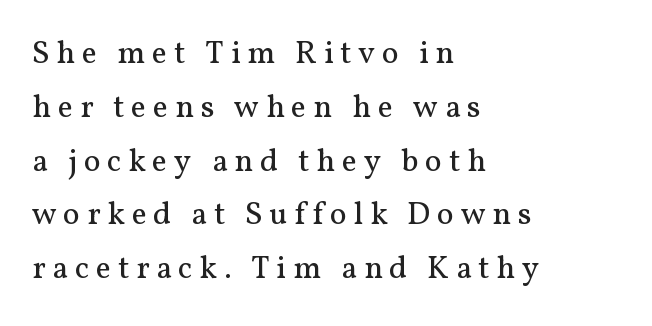
The image shows 32 px regular-weight serif type, upright; set left-aligned, normal line spacing (1.68x), unusually wide letter spacing (+0.21 em), not underlined; medium stroke contrast and a medium x-height.
